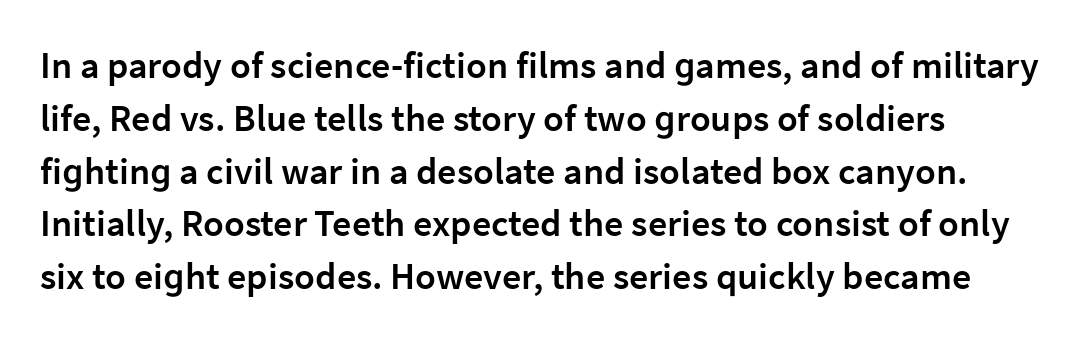
{"serif": "no", "italic": "no", "bold": "semi", "weight": "semibold", "width": "normal", "stroke_contrast": "low", "x_height": "medium", "monospaced": "no", "underline": "no", "align": "left", "line_spacing": "normal", "line_spacing_ratio": 1.39, "letter_spacing": "normal", "letter_spacing_em": 0.0, "glyph_px": 38}
